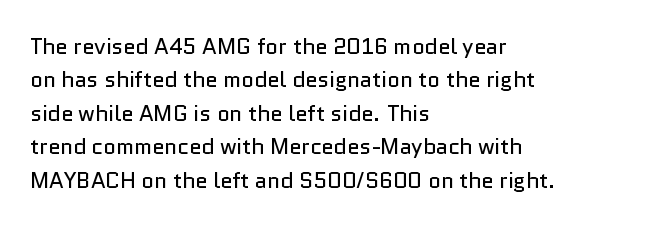
Q: Is the text bold? A: No.
Q: Is the text italic (slanted)? A: No, it is upright.
Q: Is the text underlined? A: No.
Q: How is the paragraph aligned? A: Left-aligned.
Q: Is the spacing between letters normal or unusually wide? A: Normal.
Q: Is the spacing between lines tight, normal or loose? A: Normal.
